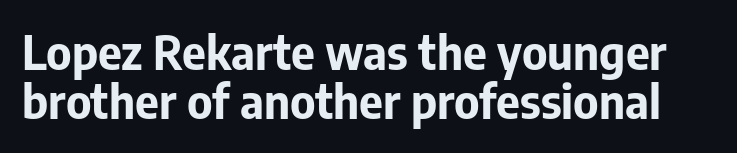
Q: Is the text bold? A: Yes.
Q: Is the text italic (slanted)? A: No, it is upright.
Q: Is the typeface a serif or a sans-serif typeface? A: Sans-serif.
Q: Is the text underlined? A: No.
Q: Is the spacing between letters normal or unusually wide? A: Normal.
Q: Is the spacing between lines tight, normal or loose? A: Tight.
Q: Width (condensed, normal, or wide)? A: Normal.
Q: Stroke contrast? A: Low.
Q: x-height? A: Medium.
Q: Monospaced? A: No.
